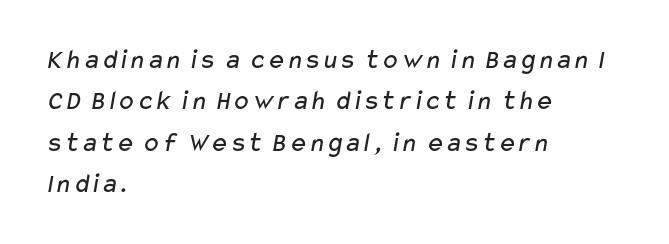
The image shows 28 px regular-weight, wide sans-serif type; set left-aligned, normal line spacing (1.48x), normal letter spacing, not underlined; low stroke contrast and a medium x-height.
